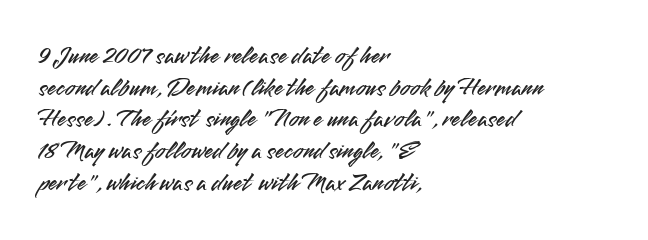
The baseline area is clear. The setting favours the left margin, as ordinary paragraphs usually do. These lines keep a tight, regular rhythm from letter to letter.
